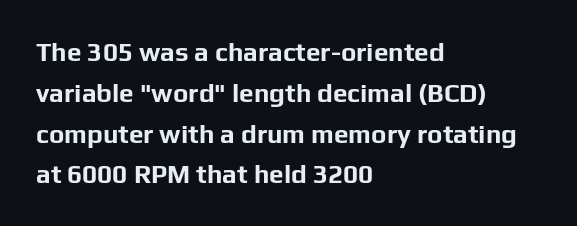
A dark, heavy texture on the line: the type is bold. Characters follow at the spacing the type designer built in. The designer left line spacing at the default. Unmarked baselines from the first word to the last. Posture: vertical.
